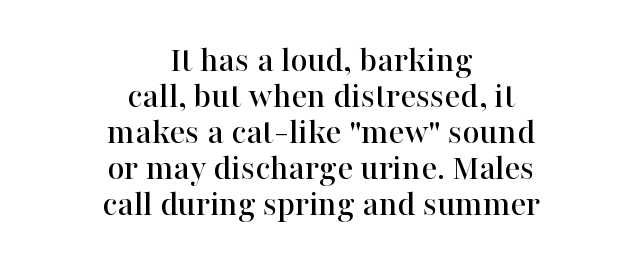
Q: Is the text italic (slanted)? A: No, it is upright.
Q: Is the typeface a serif or a sans-serif typeface? A: Serif.
Q: Is the text underlined? A: No.
Q: How is the paragraph aligned? A: Centered.
Q: Is the spacing between letters normal or unusually wide? A: Normal.
Q: Is the spacing between lines tight, normal or loose? A: Tight.
Q: Width (condensed, normal, or wide)? A: Normal.
Q: Stroke contrast? A: High.
Q: x-height? A: Medium.
Q: Monospaced? A: No.
